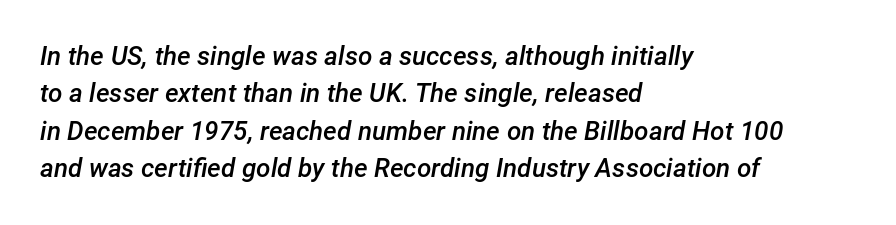
Q: Is the text bold? A: Semi-bold.
Q: Is the text italic (slanted)? A: Yes, it leans right by about 12 degrees.
Q: Is the text underlined? A: No.
Q: How is the paragraph aligned? A: Left-aligned.
Q: Is the spacing between letters normal or unusually wide? A: Normal.
Q: Is the spacing between lines tight, normal or loose? A: Normal.
